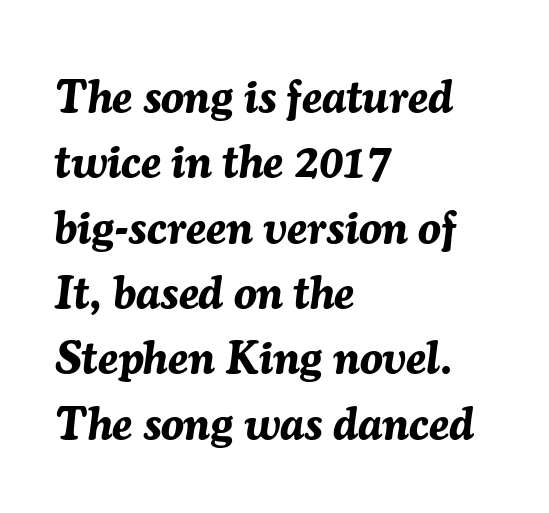
{"italic": "yes", "lean": "right", "slant_degrees": 7, "bold": "yes", "weight": "bold", "width": "normal", "stroke_contrast": "medium", "x_height": "medium", "monospaced": "no", "underline": "no", "align": "left", "line_spacing": "normal", "line_spacing_ratio": 1.42, "letter_spacing": "normal", "letter_spacing_em": 0.0, "glyph_px": 46}
